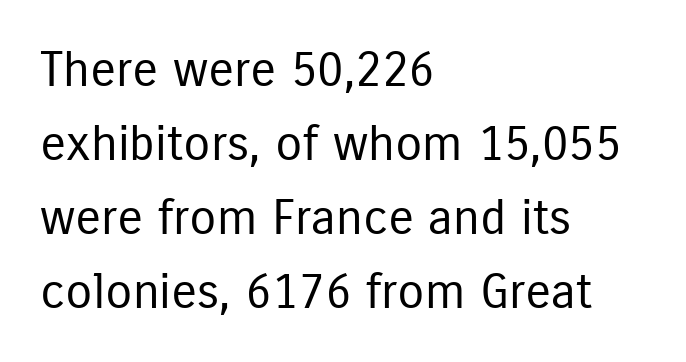
This rendering leaves character spacing at its baseline value. The lines in this sample share a left origin and differ only in where they stop. The letters advance in unequal steps, a hallmark of proportional type. Words float on clear page, feet unadorned. A typesetter would label this face a sans.
